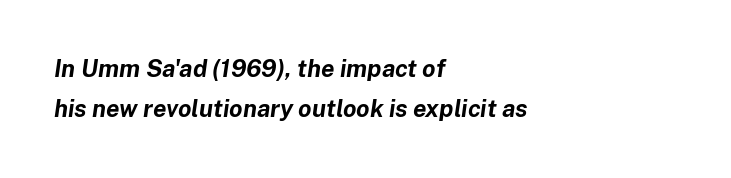
{"italic": "yes", "lean": "right", "slant_degrees": 8, "bold": "yes", "underline": "no", "align": "left", "line_spacing": "normal", "line_spacing_ratio": 1.68, "letter_spacing": "normal", "letter_spacing_em": 0.0, "glyph_px": 24}
